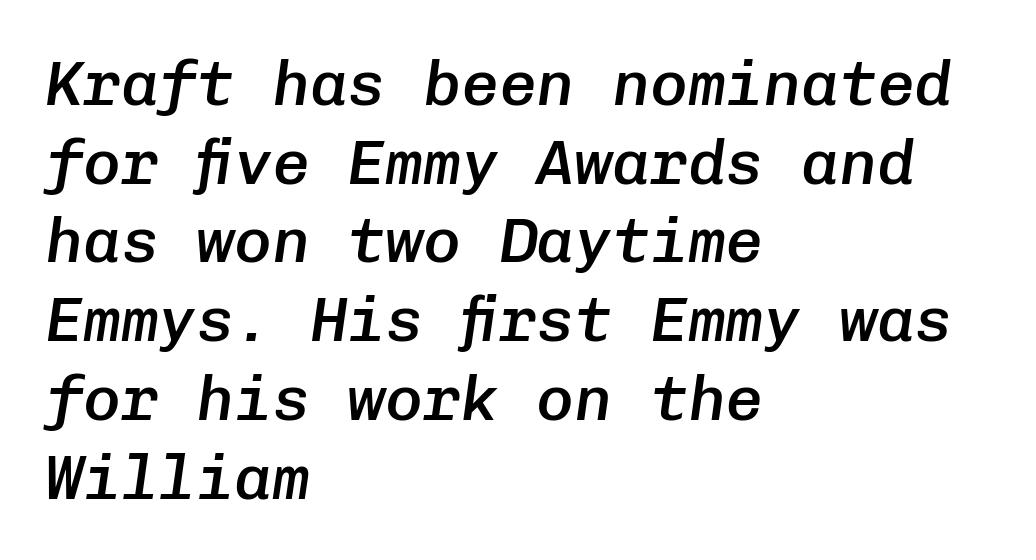
{"italic": "yes", "lean": "right", "slant_degrees": 8, "bold": "semi", "weight": "semibold", "width": "normal", "stroke_contrast": "low", "x_height": "medium", "monospaced": "yes", "underline": "no", "align": "left", "line_spacing": "normal", "line_spacing_ratio": 1.25, "letter_spacing": "normal", "letter_spacing_em": 0.0, "glyph_px": 63}
